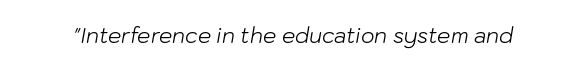
Honestly, the letter spacing is just normal — you wouldn't notice it. The specimen reads as italic at a glance. On a weight scale, this lands at 450 or below. The zone under the glyphs is completely vacant.
